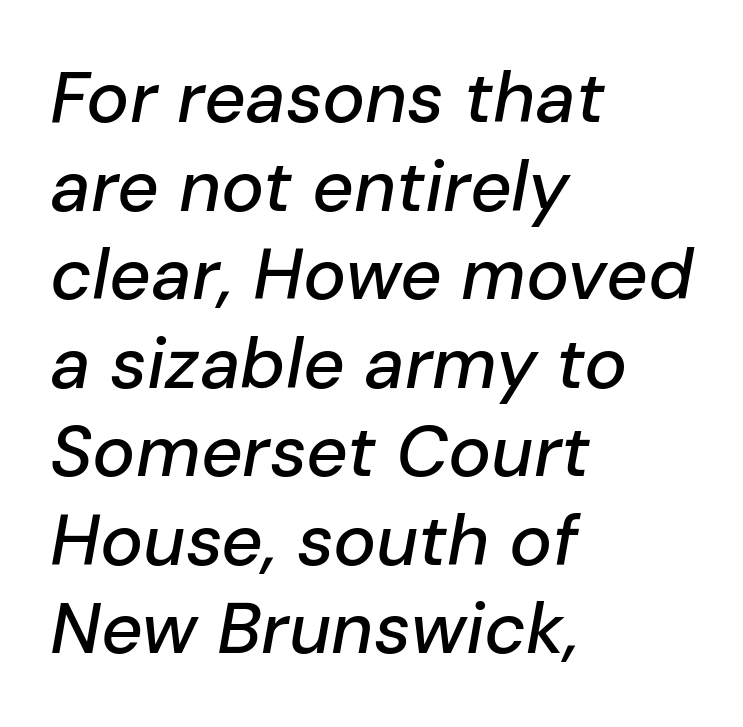
The image shows 72 px text type, italic (leaning right); set left-aligned, line spacing 1.23x, normal letter spacing, not underlined; low stroke contrast and a medium x-height.
